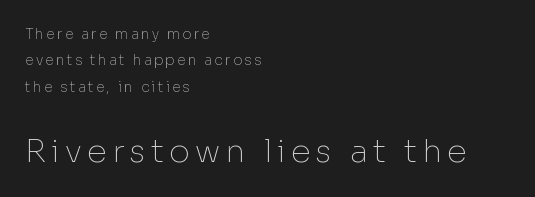
Q: Is the text bold? A: No.
Q: Is the text italic (slanted)? A: No, it is upright.
Q: Is the typeface a serif or a sans-serif typeface? A: Sans-serif.
Q: Is the text underlined? A: No.
Q: How is the paragraph aligned? A: Left-aligned.
Q: Which block of text is set in a larger size, the first (top) or the second (bottom)? A: The second (bottom) one.
Q: Width (condensed, normal, or wide)? A: Normal.
Q: Stroke contrast? A: Low.
Q: x-height? A: Medium.
Q: Monospaced? A: No.
